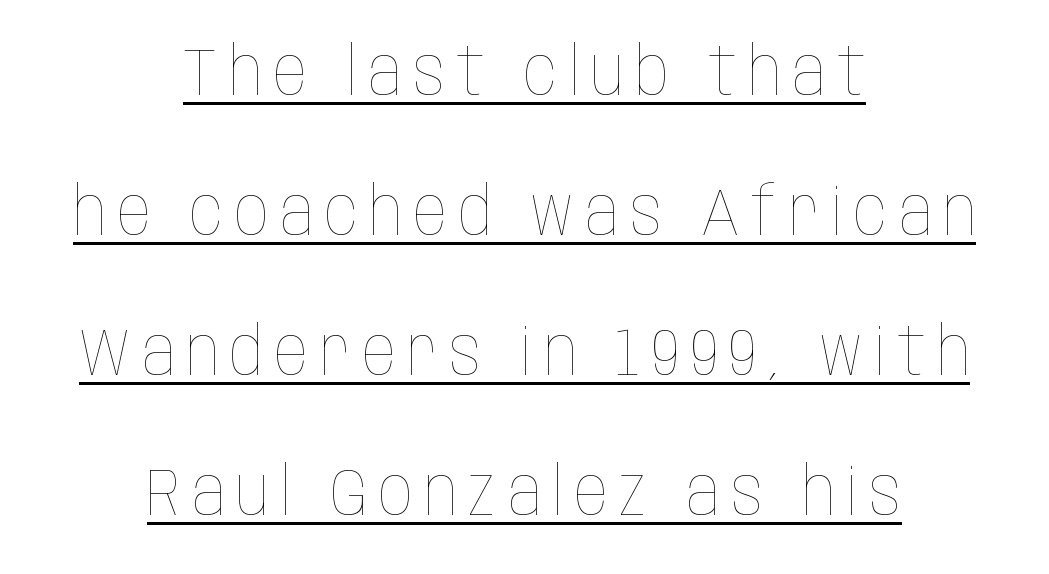
The image shows 67 px thin, condensed type, upright; set centered, loose line spacing (2.09x), underlined; low stroke contrast and a large x-height.
